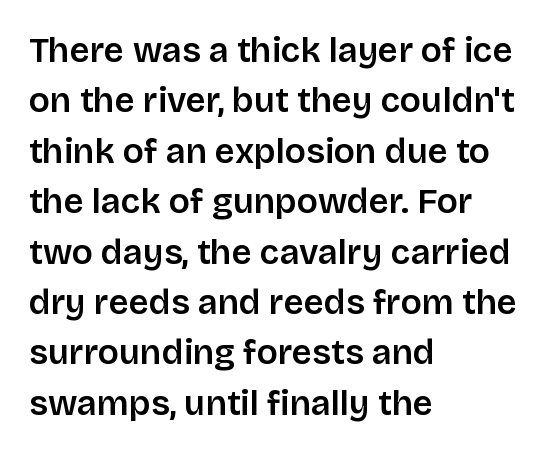
The image shows 35 px sans-serif type, upright; set left-aligned, normal line spacing (1.44x), normal letter spacing, not underlined; low stroke contrast and a large x-height.
